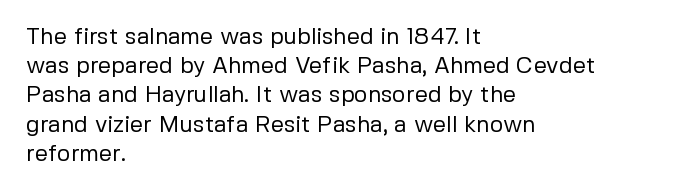
The image shows 23 px text type, upright; set left-aligned, normal line spacing (1.27x), normal letter spacing, not underlined.
